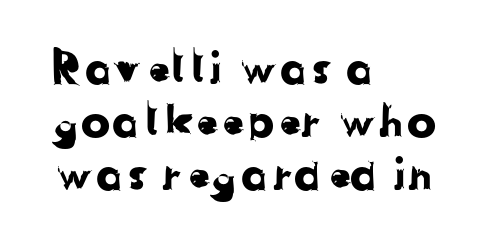
Proportional: the letters do not fall into vertical columns. Inter-character spacing is left at the font's built-in metrics. The text was rendered using a sans face with plain stroke endings. Bare-footed words on every line. Alignment: flush left.
